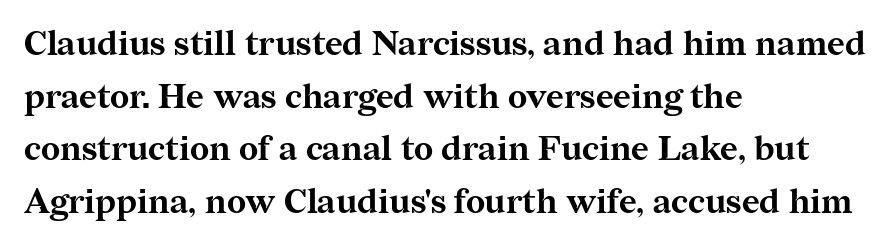
Clear beneath every line of the passage. Note the varied advance widths — an 'i' is clearly narrower than an 'm'. What stands out about the letter spacing? Nothing — it is the standard amount. Line starts are locked; line ends wander. The lettering stays uniformly vertical, giving the passage a roman look.
